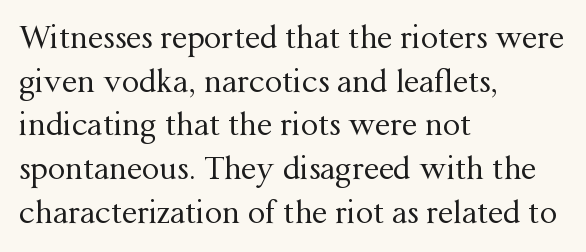
Look at the tracking — it's just the regular setting, nothing added. A typesetter would call this proportional, since set widths differ per character. Which margin do the lines hug? The left one — the right edge is uneven. Quick note: underline off. Posture: upright roman.
